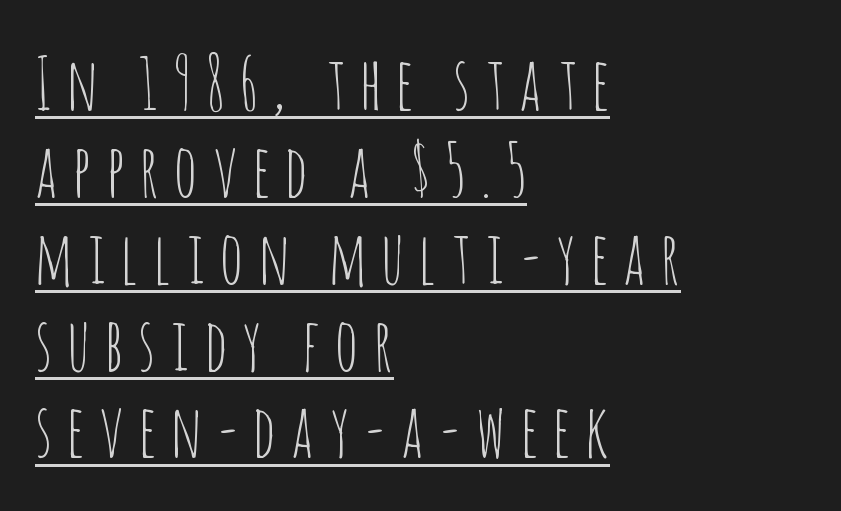
Q: Is the text bold? A: No.
Q: Is the text italic (slanted)? A: No, it is upright.
Q: Is the typeface a serif or a sans-serif typeface? A: Sans-serif.
Q: Is the text underlined? A: Yes.
Q: How is the paragraph aligned? A: Left-aligned.
Q: Is the spacing between letters normal or unusually wide? A: Unusually wide.
Q: Width (condensed, normal, or wide)? A: Condensed.
Q: Stroke contrast? A: Low.
Q: x-height? A: Large.
Q: Monospaced? A: No.
